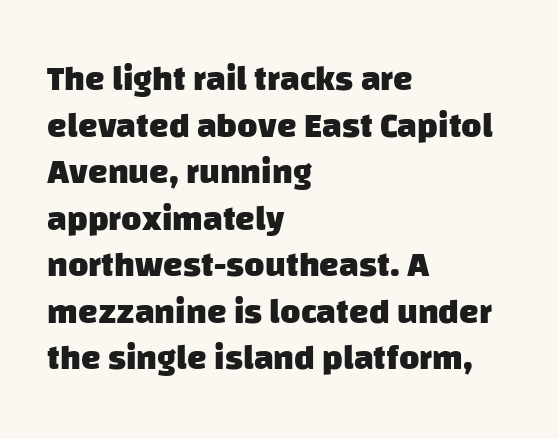
Q: Is the text bold? A: Yes.
Q: Is the typeface a serif or a sans-serif typeface? A: Sans-serif.
Q: Is the text underlined? A: No.
Q: How is the paragraph aligned? A: Left-aligned.
Q: Is the spacing between letters normal or unusually wide? A: Normal.
Q: Is the spacing between lines tight, normal or loose? A: Normal.
Q: Width (condensed, normal, or wide)? A: Normal.
Q: Stroke contrast? A: Low.
Q: x-height? A: Large.
Q: Monospaced? A: No.
